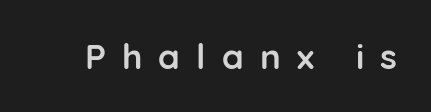
Q: Is the text bold? A: Yes.
Q: Is the text italic (slanted)? A: No, it is upright.
Q: Is the typeface a serif or a sans-serif typeface? A: Sans-serif.
Q: Is the text underlined? A: No.
Q: Is the spacing between letters normal or unusually wide? A: Unusually wide.
Q: Width (condensed, normal, or wide)? A: Normal.
Q: Stroke contrast? A: Low.
Q: x-height? A: Medium.
Q: Monospaced? A: No.
